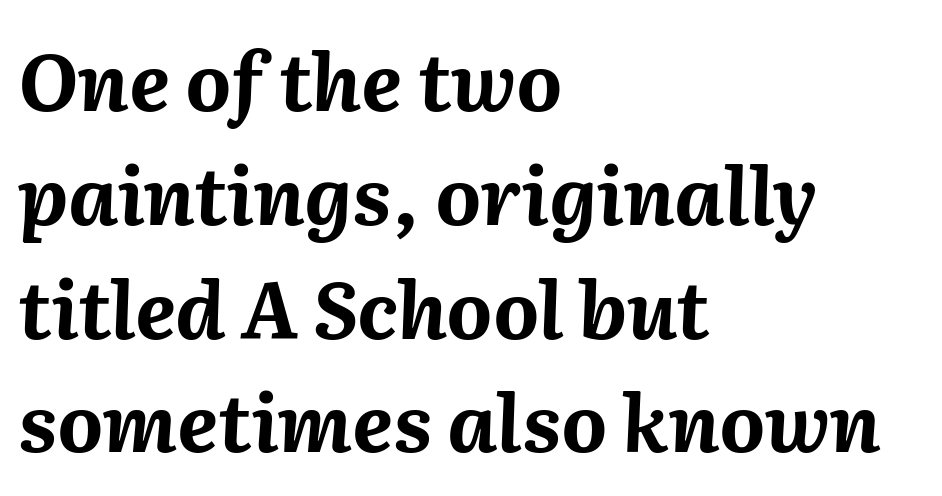
Q: Is the text bold? A: Yes.
Q: Is the text italic (slanted)? A: Yes, it leans right by about 2 degrees.
Q: Is the text underlined? A: No.
Q: How is the paragraph aligned? A: Left-aligned.
Q: Is the spacing between letters normal or unusually wide? A: Normal.
Q: Is the spacing between lines tight, normal or loose? A: Normal.
Q: Width (condensed, normal, or wide)? A: Normal.
Q: Stroke contrast? A: Medium.
Q: x-height? A: Medium.
Q: Monospaced? A: No.
